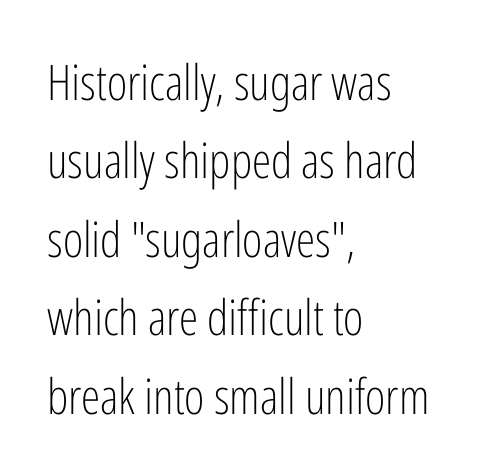
{"serif": "no", "italic": "no", "bold": "no", "weight": "light", "width": "condensed", "stroke_contrast": "low", "x_height": "medium", "monospaced": "no", "underline": "no", "align": "left", "line_spacing": "normal", "line_spacing_ratio": 1.6, "letter_spacing": "normal", "letter_spacing_em": 0.0, "glyph_px": 49}
